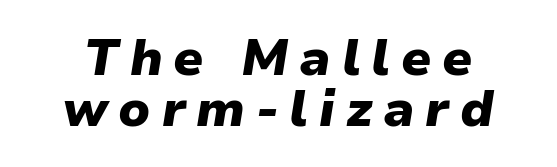
{"italic": "yes", "lean": "right", "slant_degrees": 9, "bold": "yes", "weight": "heavy", "width": "normal", "stroke_contrast": "low", "x_height": "medium", "monospaced": "no", "underline": "no", "align": "center", "line_spacing": "tight", "line_spacing_ratio": 1.0, "letter_spacing": "wide", "letter_spacing_em": 0.21, "glyph_px": 51}
